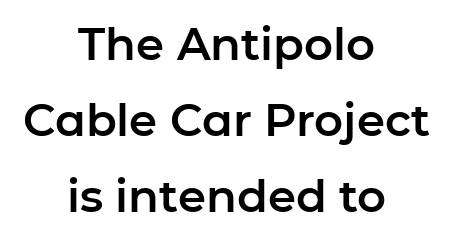
{"serif": "no", "italic": "no", "width": "normal", "stroke_contrast": "low", "x_height": "medium", "monospaced": "no", "underline": "no", "align": "center", "line_spacing": "normal", "line_spacing_ratio": 1.69, "letter_spacing": "normal", "letter_spacing_em": 0.0, "glyph_px": 45}
